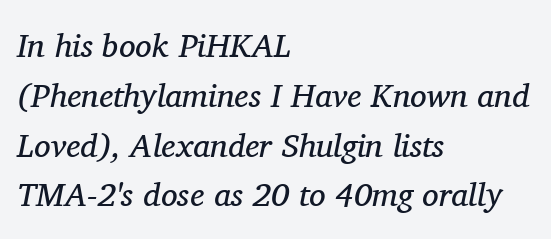
Q: Is the text bold? A: No.
Q: Is the text italic (slanted)? A: Yes, it leans right by about 11 degrees.
Q: Is the typeface a serif or a sans-serif typeface? A: Serif.
Q: Is the text underlined? A: No.
Q: How is the paragraph aligned? A: Left-aligned.
Q: Is the spacing between letters normal or unusually wide? A: Normal.
Q: Is the spacing between lines tight, normal or loose? A: Normal.
Q: Width (condensed, normal, or wide)? A: Normal.
Q: Stroke contrast? A: Medium.
Q: x-height? A: Medium.
Q: Monospaced? A: No.
